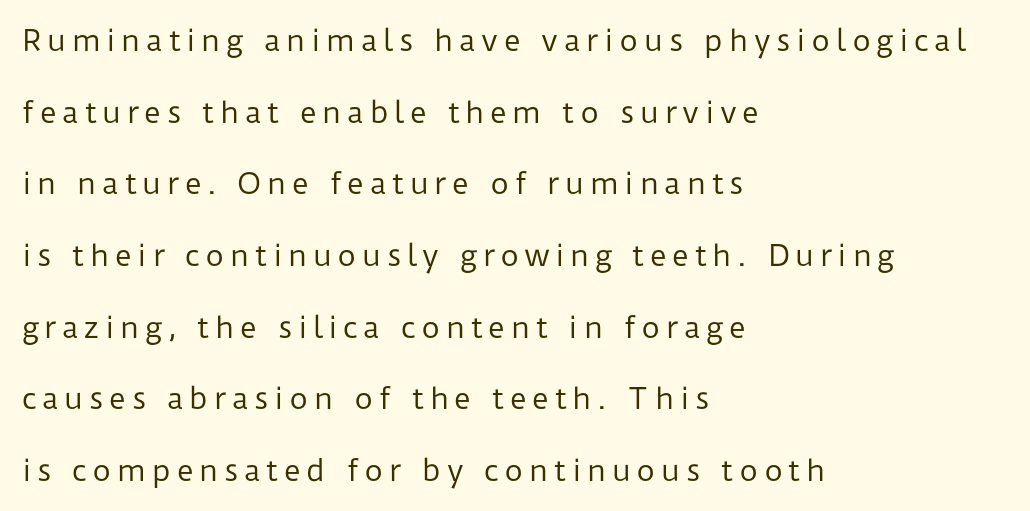
{"serif": "no", "italic": "no", "bold": "no", "weight": "regular", "width": "normal", "stroke_contrast": "low", "x_height": "medium", "monospaced": "no", "underline": "no", "align": "left", "line_spacing": "loose", "line_spacing_ratio": 2.47, "glyph_px": 29}
